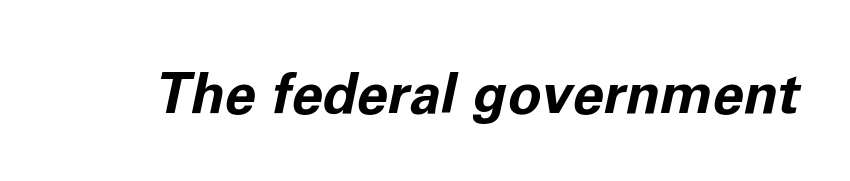
The image shows 56 px bold type, italic (leaning right); set normal letter spacing, not underlined; low stroke contrast and a medium x-height.
